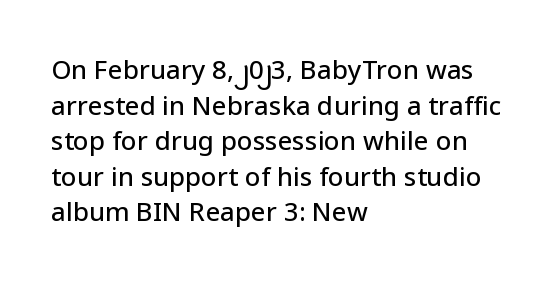
Q: Is the text italic (slanted)? A: No, it is upright.
Q: Is the text underlined? A: No.
Q: How is the paragraph aligned? A: Left-aligned.
Q: Is the spacing between letters normal or unusually wide? A: Normal.
Q: Is the spacing between lines tight, normal or loose? A: Normal.
